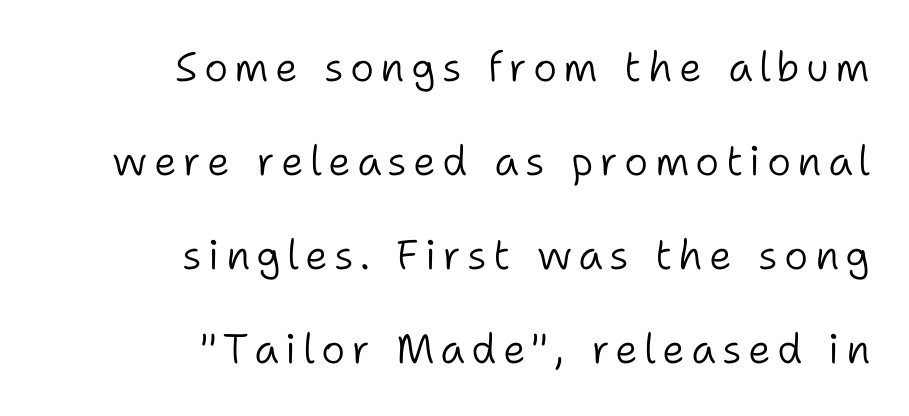
The glyphs in this specimen are sans serif. Think of a printed novel: that variable character pitch is what you see here. Type without underlining. Letters have the restrained weight of plain body copy at most. This sample is right-justified, so line beginnings fall wherever the words allow.
